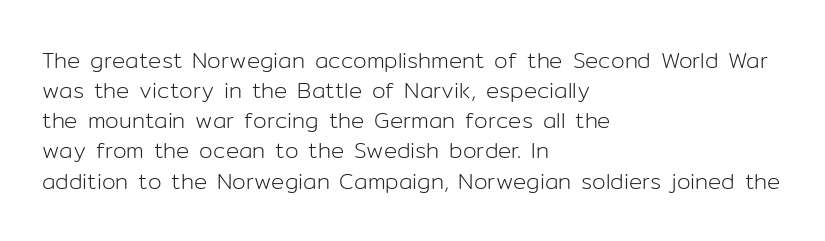
Q: Is the text bold? A: No.
Q: Is the text italic (slanted)? A: No, it is upright.
Q: Is the text underlined? A: No.
Q: How is the paragraph aligned? A: Left-aligned.
Q: Is the spacing between letters normal or unusually wide? A: Normal.
Q: Is the spacing between lines tight, normal or loose? A: Normal.
